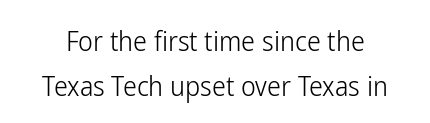
The image shows 28 px light, condensed sans-serif type, upright; set normal line spacing (1.62x), normal letter spacing, not underlined; low stroke contrast and a medium x-height.
